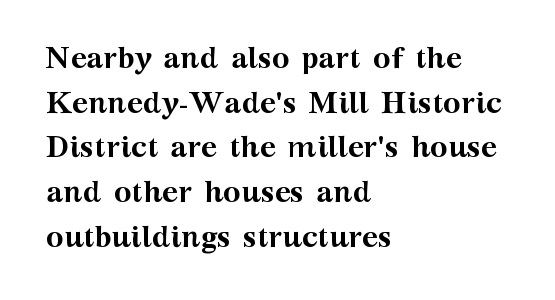
Q: Is the text bold? A: Yes.
Q: Is the text italic (slanted)? A: No, it is upright.
Q: Is the typeface a serif or a sans-serif typeface? A: Serif.
Q: Is the text underlined? A: No.
Q: How is the paragraph aligned? A: Left-aligned.
Q: Is the spacing between letters normal or unusually wide? A: Normal.
Q: Is the spacing between lines tight, normal or loose? A: Normal.
Q: Width (condensed, normal, or wide)? A: Wide.
Q: Stroke contrast? A: Medium.
Q: x-height? A: Medium.
Q: Monospaced? A: No.
